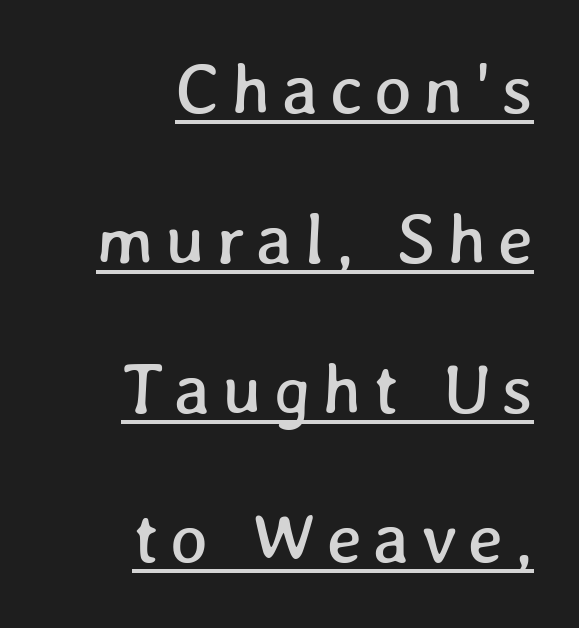
The image shows 71 px text type; set right-aligned, loose line spacing (2.11x), underlined; low stroke contrast and a medium x-height.
